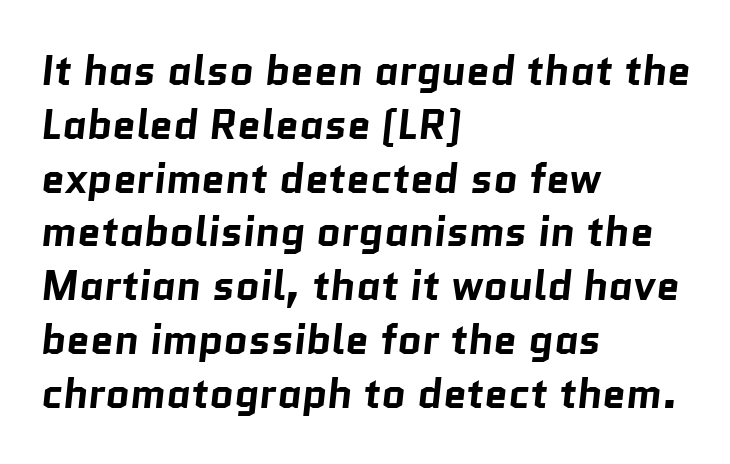
The image shows 42 px bold sans-serif type; set left-aligned, normal line spacing (1.28x), normal letter spacing, not underlined; low stroke contrast and a medium x-height.
